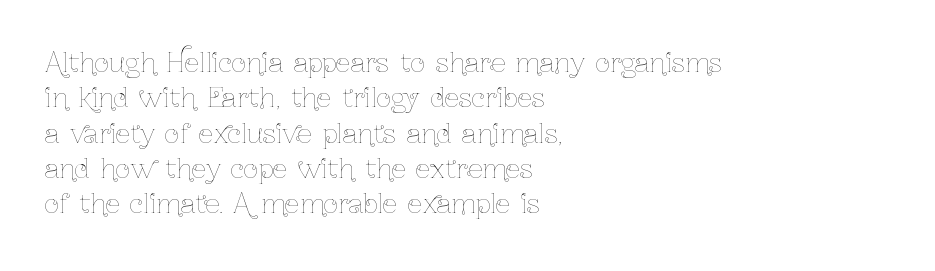
{"italic": "no", "bold": "no", "underline": "no", "align": "left", "line_spacing": "normal", "line_spacing_ratio": 1.36, "letter_spacing": "normal", "letter_spacing_em": 0.0, "glyph_px": 26}
